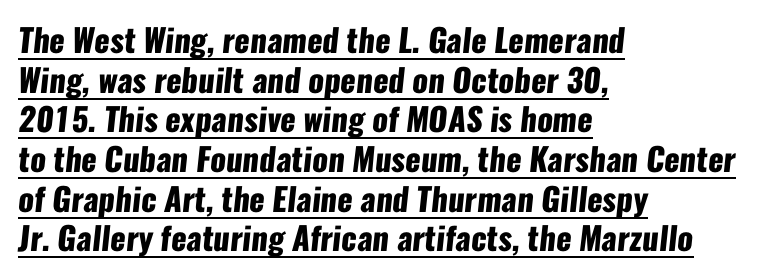
{"serif": "no", "bold": "yes", "weight": "heavy", "width": "condensed", "stroke_contrast": "low", "x_height": "medium", "monospaced": "no", "underline": "yes", "align": "left", "line_spacing_ratio": 1.24, "letter_spacing": "normal", "letter_spacing_em": 0.0, "glyph_px": 32}
